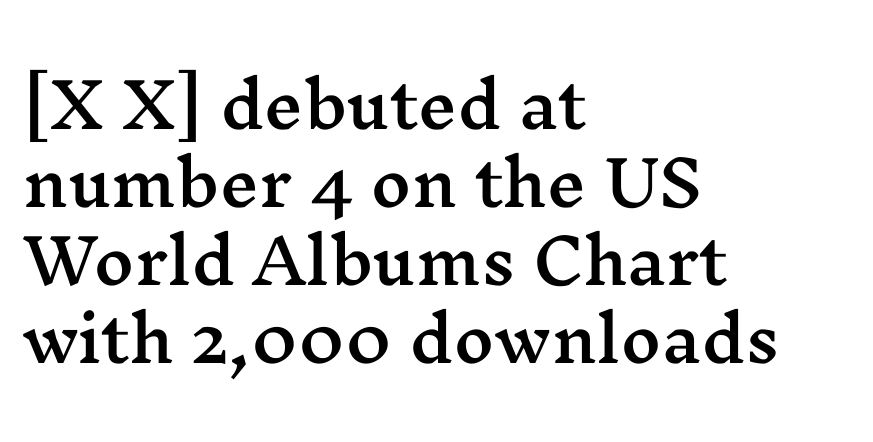
{"serif": "yes", "italic": "no", "width": "wide", "stroke_contrast": "medium", "x_height": "medium", "monospaced": "no", "underline": "no", "align": "left", "line_spacing": "normal", "line_spacing_ratio": 1.26, "letter_spacing": "normal", "letter_spacing_em": 0.0, "glyph_px": 62}
